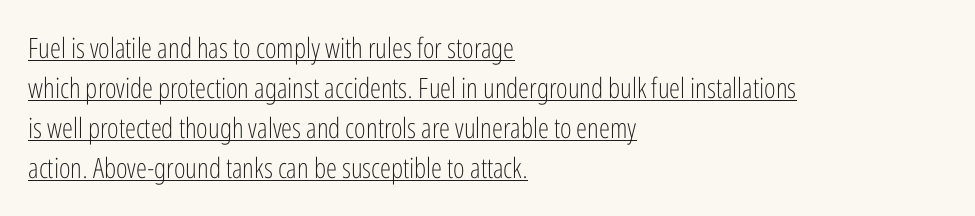
Q: Is the text bold? A: No.
Q: Is the text italic (slanted)? A: No, it is upright.
Q: Is the typeface a serif or a sans-serif typeface? A: Sans-serif.
Q: Is the text underlined? A: Yes.
Q: How is the paragraph aligned? A: Left-aligned.
Q: Is the spacing between letters normal or unusually wide? A: Normal.
Q: Is the spacing between lines tight, normal or loose? A: Normal.
Q: Width (condensed, normal, or wide)? A: Condensed.
Q: Stroke contrast? A: Low.
Q: x-height? A: Medium.
Q: Monospaced? A: No.
